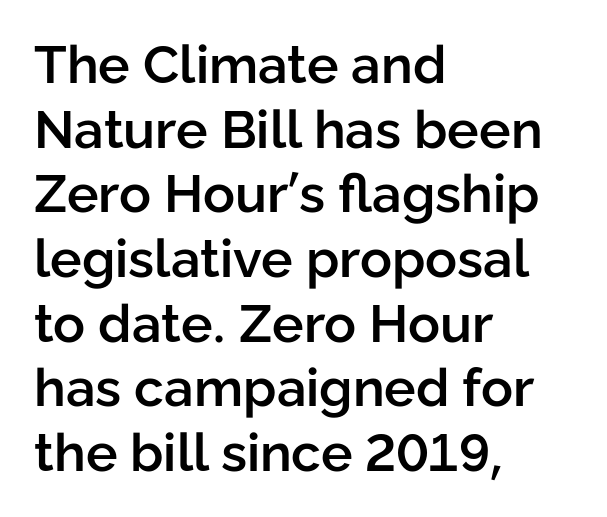
The specimen omits any rule beneath the text block's lines. The rendering uses natural spacing where letterforms have individual widths. The sample has been set in demibold, a notch under bold. Nope, not italic — everything's standing straight.
